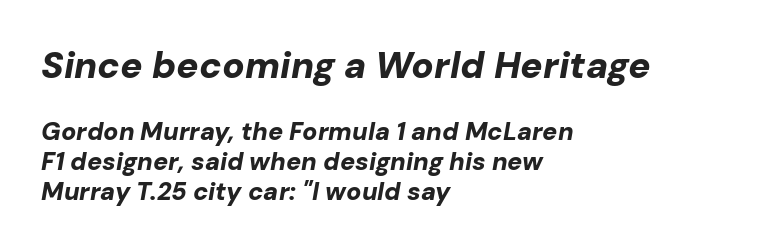
Q: Is the text bold? A: Yes.
Q: Is the text italic (slanted)? A: Yes, it leans right by about 10 degrees.
Q: Is the text underlined? A: No.
Q: How is the paragraph aligned? A: Left-aligned.
Q: Is the spacing between letters normal or unusually wide? A: Normal.
Q: Which block of text is set in a larger size, the first (top) or the second (bottom)? A: The first (top) one.
Q: Width (condensed, normal, or wide)? A: Normal.
Q: Stroke contrast? A: Low.
Q: x-height? A: Medium.
Q: Monospaced? A: No.
